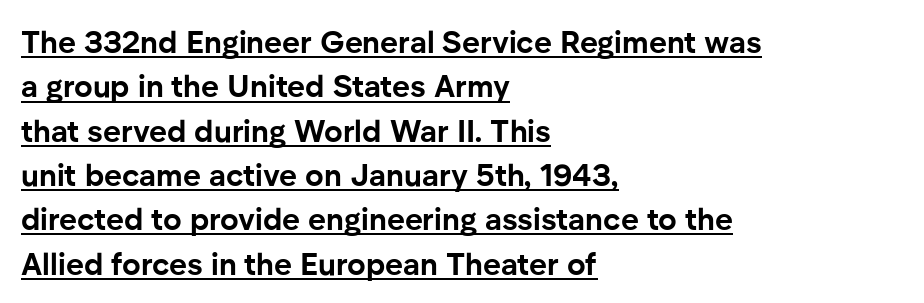
The image shows 31 px bold sans-serif type, upright; set left-aligned, normal line spacing (1.43x), normal letter spacing, underlined; low stroke contrast and a medium x-height.
